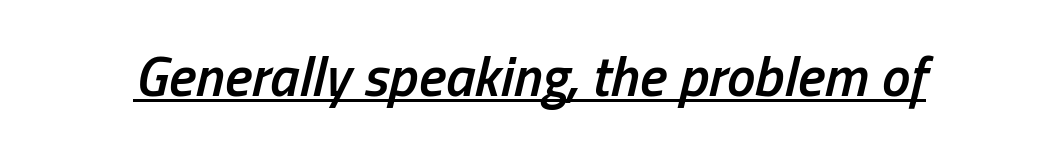
{"italic": "yes", "lean": "right", "slant_degrees": 13, "bold": "semi", "weight": "semibold", "width": "condensed", "stroke_contrast": "low", "x_height": "medium", "monospaced": "no", "underline": "yes", "letter_spacing": "normal", "letter_spacing_em": 0.0, "glyph_px": 57}
